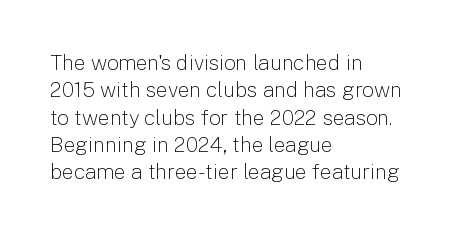
Q: Is the text bold? A: No.
Q: Is the text italic (slanted)? A: No, it is upright.
Q: Is the text underlined? A: No.
Q: How is the paragraph aligned? A: Left-aligned.
Q: Is the spacing between letters normal or unusually wide? A: Normal.
Q: Is the spacing between lines tight, normal or loose? A: Normal.
